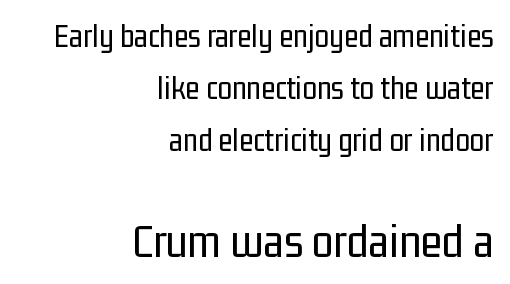
Regular leading. Between one letter and the next there's only the usual sliver of space. When letters stand straight like this, we call the style roman or upright. Layout note: lines flush right. The letters advance in unequal steps, a hallmark of proportional type. The letters in the lower block stand taller than those in the block above.
